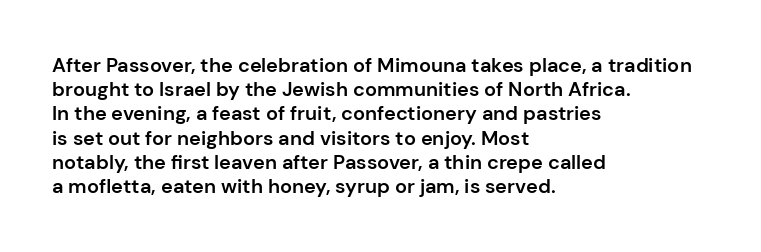
The image shows 20 px text type, upright; set left-aligned, line spacing 1.21x, normal letter spacing, not underlined.
